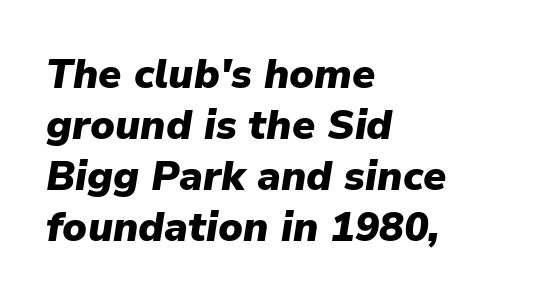
Q: Is the text bold? A: Yes.
Q: Is the text italic (slanted)? A: Yes, it leans right by about 9 degrees.
Q: Is the text underlined? A: No.
Q: How is the paragraph aligned? A: Left-aligned.
Q: Is the spacing between letters normal or unusually wide? A: Normal.
Q: Width (condensed, normal, or wide)? A: Normal.
Q: Stroke contrast? A: Low.
Q: x-height? A: Medium.
Q: Monospaced? A: No.
